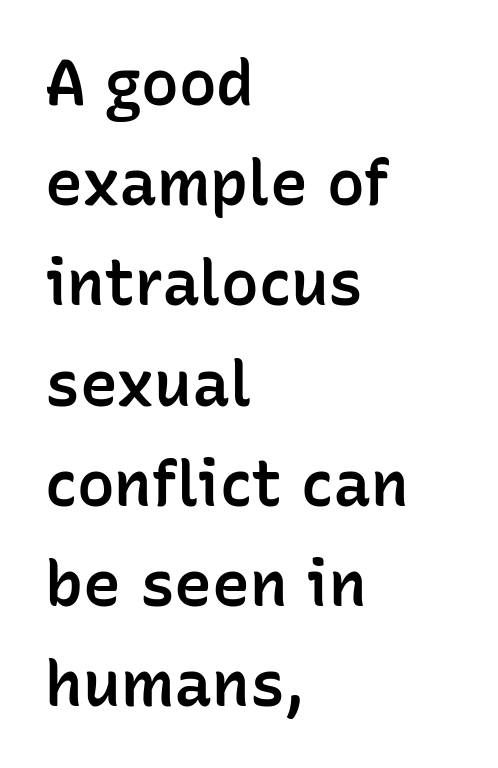
The image shows 63 px semibold sans-serif type, upright; set left-aligned, normal line spacing (1.59x), normal letter spacing, not underlined; low stroke contrast and a medium x-height.
